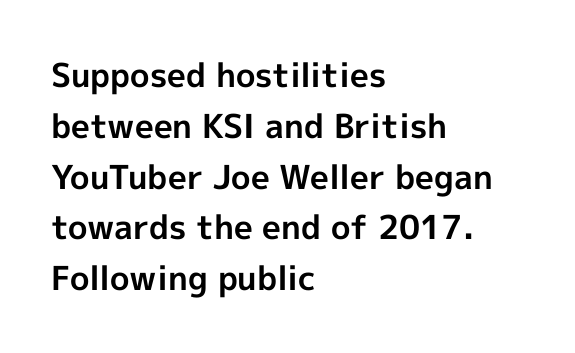
{"serif": "no", "italic": "no", "bold": "yes", "weight": "bold", "width": "normal", "x_height": "medium", "monospaced": "no", "underline": "no", "align": "left", "line_spacing": "normal", "line_spacing_ratio": 1.54, "letter_spacing": "normal", "letter_spacing_em": 0.0, "glyph_px": 33}
